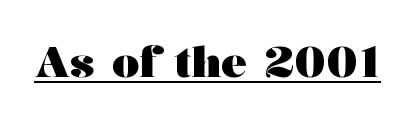
{"serif": "yes", "italic": "no", "bold": "yes", "weight": "heavy", "width": "wide", "stroke_contrast": "medium", "x_height": "medium", "monospaced": "no", "underline": "yes", "letter_spacing": "normal", "letter_spacing_em": 0.0, "glyph_px": 43}
